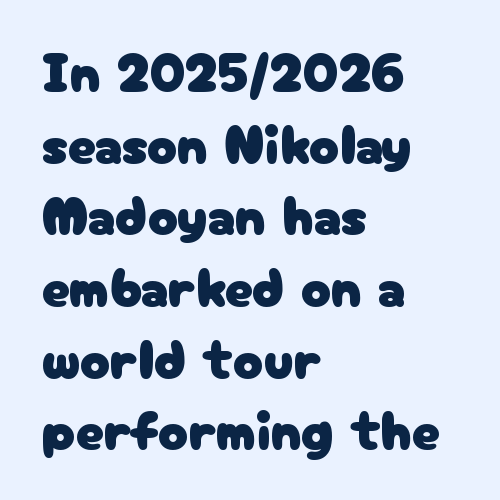
The image shows 56 px sans-serif type, upright; set left-aligned, normal line spacing (1.28x), normal letter spacing, not underlined; low stroke contrast and a medium x-height.
